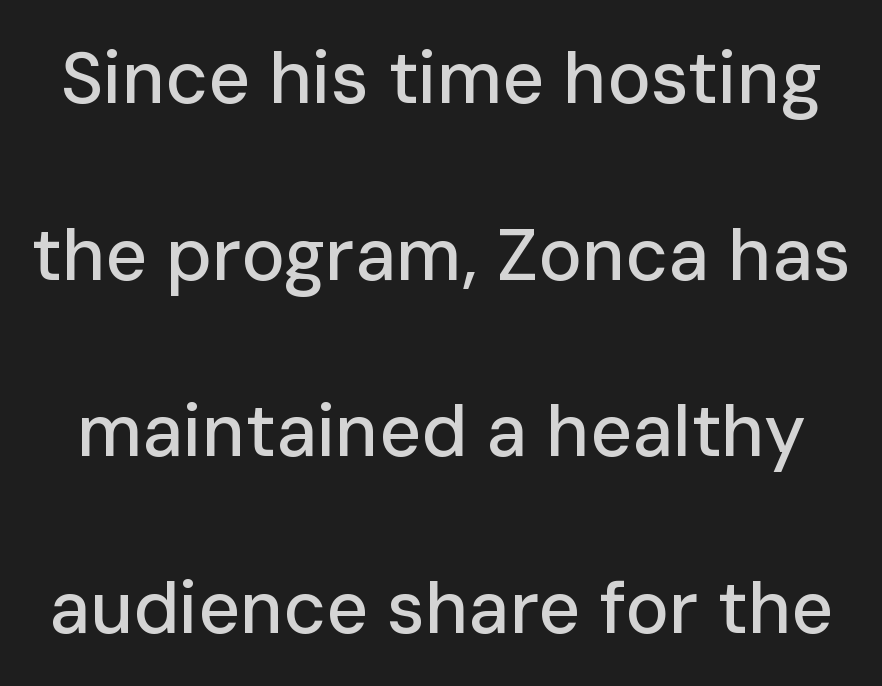
Note the varied advance widths — an 'i' is clearly narrower than an 'm'. Regarding leading, the lines here are spaced well apart. Letter spacing: default. The text was rendered using a sans face with plain stroke endings.
